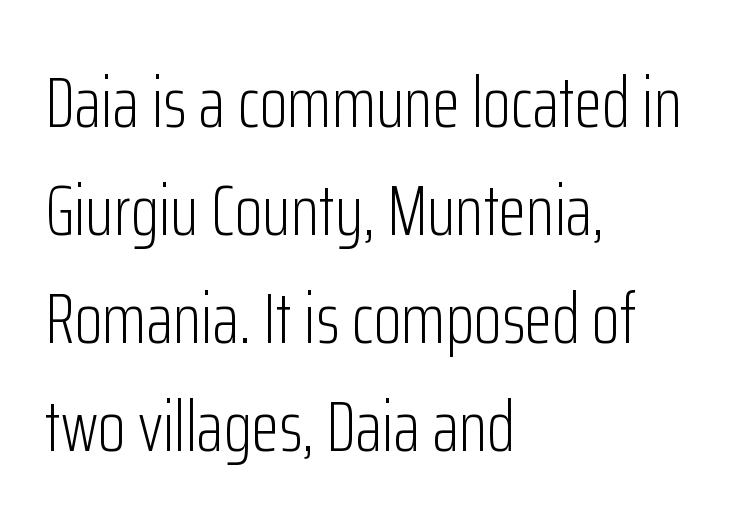
The image shows 72 px light, condensed sans-serif type, upright; set left-aligned, normal line spacing (1.5x), normal letter spacing, not underlined; low stroke contrast and a medium x-height.
